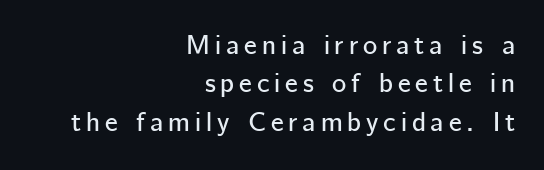
The letters stand straight up with perfectly vertical stems. Type without underlining. Which margin do the lines hug? The right one — the left edge is uneven. Vertical spacing — default.
